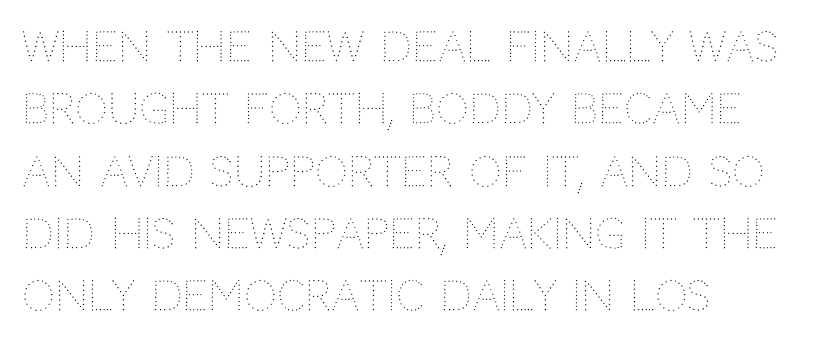
{"italic": "no", "bold": "no", "weight": "thin", "width": "normal", "stroke_contrast": "medium", "x_height": "large", "monospaced": "no", "underline": "no", "align": "left", "line_spacing": "normal", "line_spacing_ratio": 1.52, "letter_spacing": "normal", "letter_spacing_em": 0.0, "glyph_px": 41}
